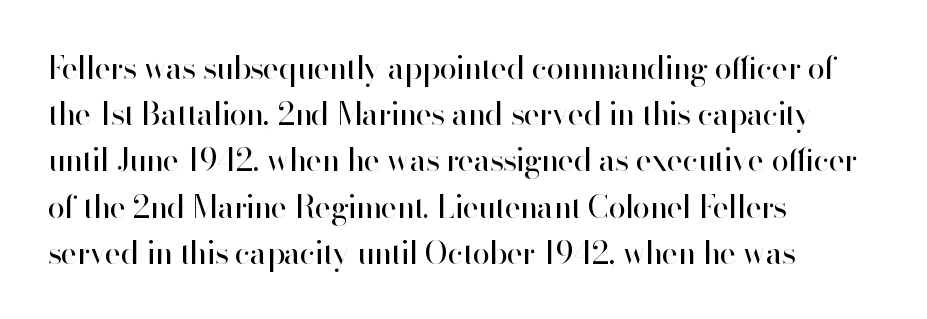
{"serif": "no", "italic": "no", "bold": "no", "weight": "regular", "width": "normal", "stroke_contrast": "high", "x_height": "small", "monospaced": "no", "underline": "no", "align": "left", "line_spacing": "normal", "line_spacing_ratio": 1.49, "letter_spacing": "normal", "letter_spacing_em": 0.0, "glyph_px": 31}
